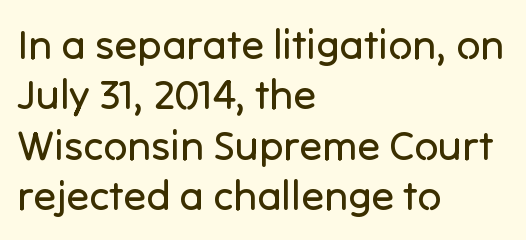
The image shows 42 px regular-weight sans-serif type, upright; set left-aligned, line spacing 1.2x, normal letter spacing, not underlined; low stroke contrast and a medium x-height.
